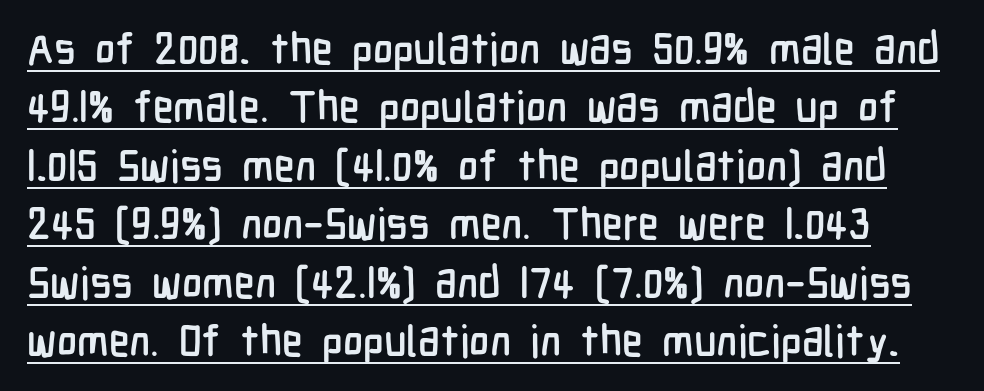
The image shows 43 px condensed sans-serif type, upright; set normal line spacing (1.36x), normal letter spacing, underlined; low stroke contrast and a medium x-height.
